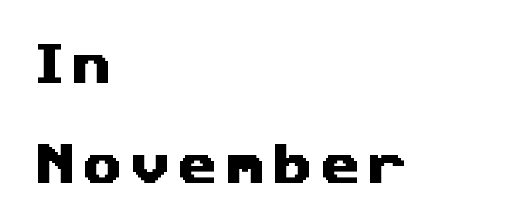
Check the space under the baseline: it is left empty. Line spacing here is loose. Check where the strokes stop: nothing finishes them off — pure sans. Varying glyph widths throughout — classic text-font behaviour.
